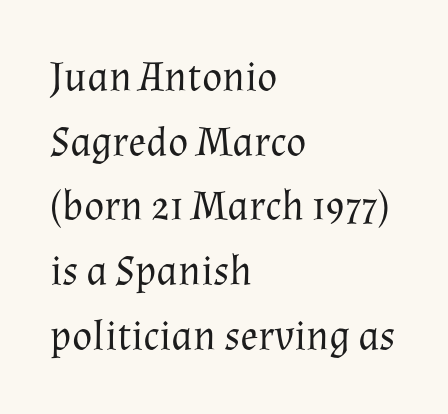
The image shows 42 px regular-weight serif type, upright; set left-aligned, normal line spacing (1.54x), normal letter spacing, not underlined; medium stroke contrast and a medium x-height.
